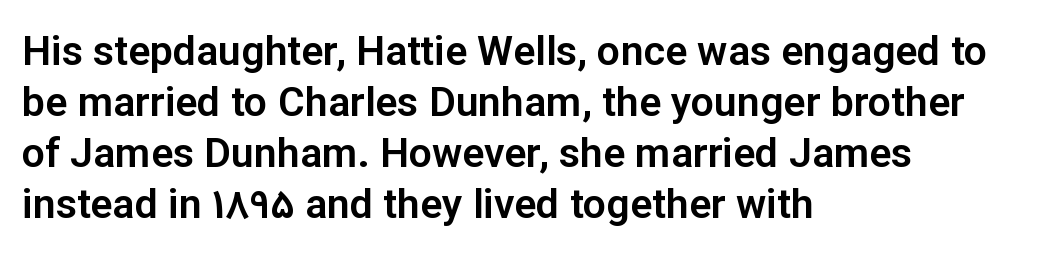
Just letters on the line, the space beneath them empty. A student would call this left alignment; a typographer would say flush left, rag right. Varying glyph widths throughout — classic text-font behaviour. Honestly, the letter spacing is just normal — you wouldn't notice it. The lettering stays uniformly vertical, giving the passage a roman look.
